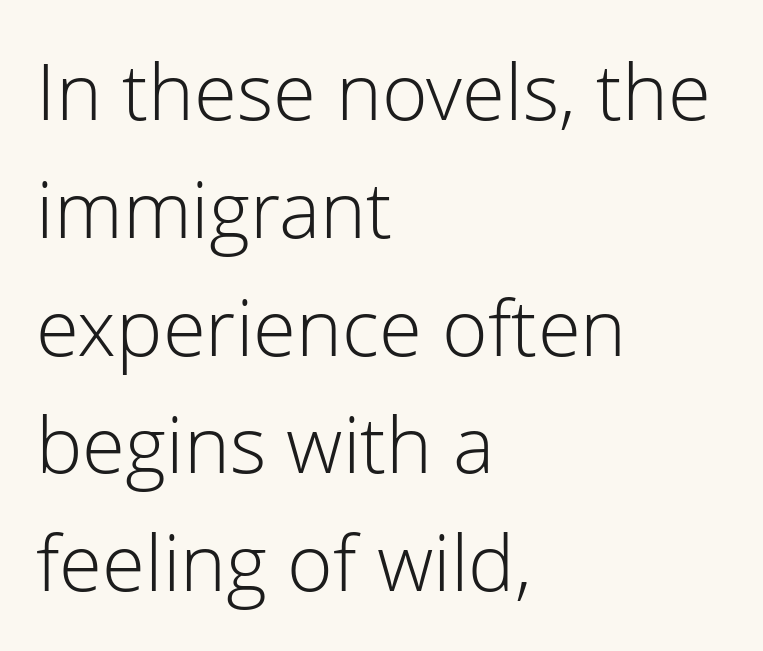
The text block is weighted toward the left margin, trailing off unevenly rightward. Look at the bottom of the vertical strokes: they stop flat, with no serifs. Looks like regular typesetting: each glyph gets only the width it needs. Quick note: interline space is typical. Unbolded letterforms with no extra heft. Anything drawn beneath the words? Only blank space.
